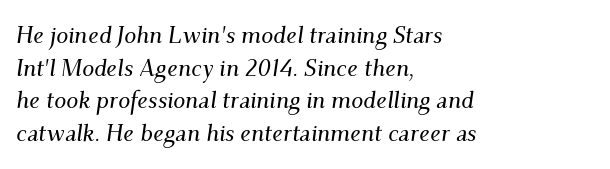
The image shows 24 px text type, italic (leaning right); set left-aligned, normal line spacing (1.36x), normal letter spacing, not underlined.
